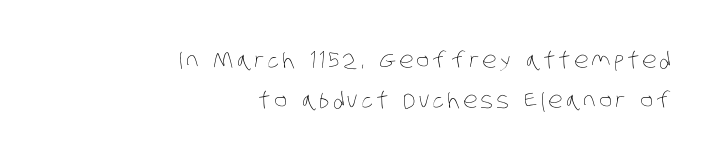
The image shows 22 px text type; set right-aligned, line spacing 1.81x, not underlined.
